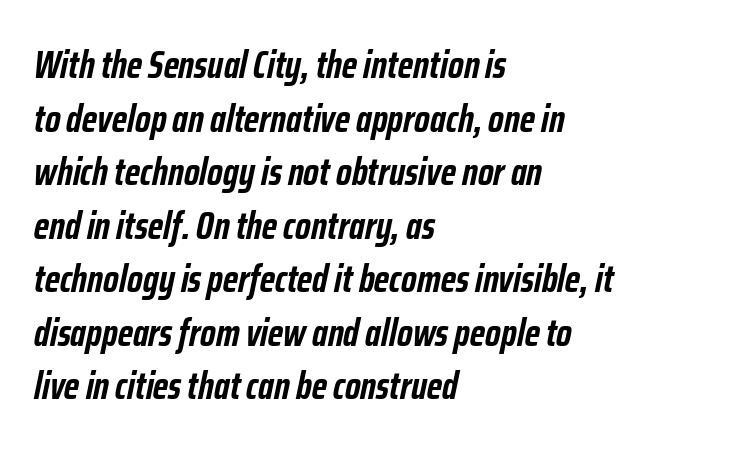
{"italic": "yes", "lean": "right", "slant_degrees": 12, "bold": "yes", "weight": "semibold", "width": "condensed", "stroke_contrast": "low", "x_height": "medium", "monospaced": "no", "underline": "no", "align": "left", "line_spacing": "normal", "line_spacing_ratio": 1.41, "letter_spacing": "normal", "letter_spacing_em": 0.0, "glyph_px": 38}
